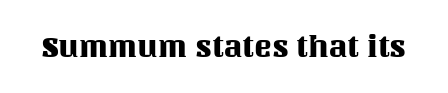
The image shows 30 px text type, upright; set normal letter spacing, not underlined; medium stroke contrast and a large x-height.
